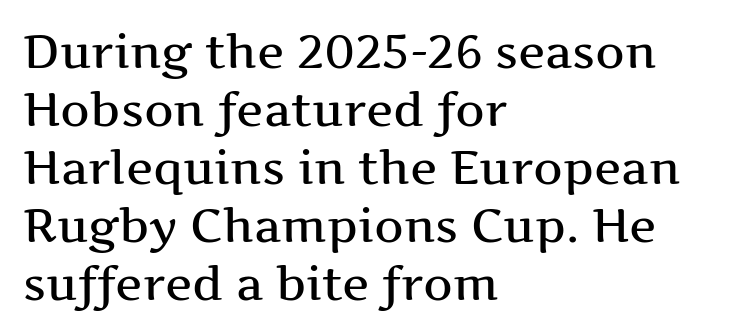
{"serif": "yes", "italic": "no", "width": "wide", "stroke_contrast": "medium", "x_height": "medium", "monospaced": "no", "underline": "no", "align": "left", "line_spacing": "normal", "line_spacing_ratio": 1.26, "letter_spacing": "normal", "letter_spacing_em": 0.0, "glyph_px": 46}
